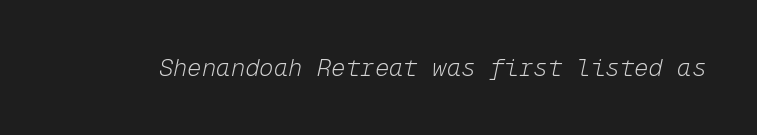
The image shows 24 px text type, italic (leaning right); set normal letter spacing, not underlined.
